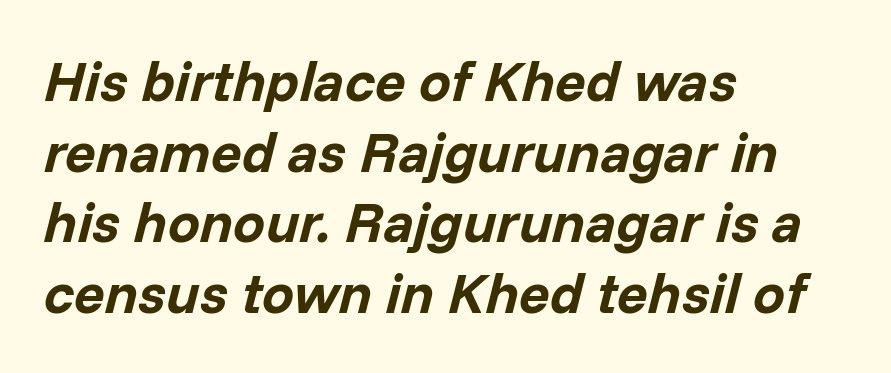
{"italic": "yes", "lean": "right", "slant_degrees": 14, "bold": "yes", "weight": "bold", "width": "normal", "stroke_contrast": "low", "x_height": "medium", "monospaced": "no", "underline": "no", "align": "left", "line_spacing_ratio": 1.24, "letter_spacing": "normal", "letter_spacing_em": 0.0, "glyph_px": 57}
